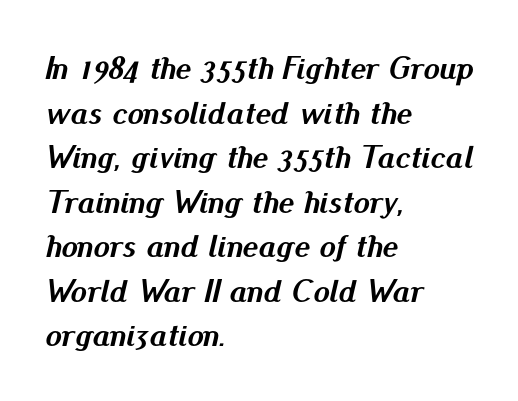
This rendering leaves character spacing at its baseline value. You could not count columns in this text — the font is proportionally spaced. Unmarked baselines from the first word to the last. The rendering anchors every line to the left-hand side. This is heavy type, rendered in bold.
